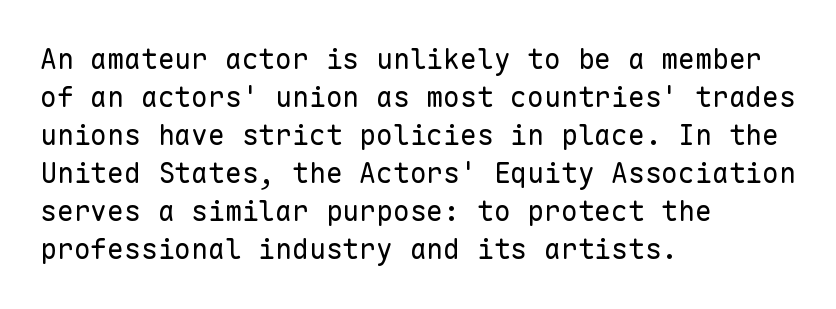
A typesetter would mark this as roman, not italic. The rendering uses typewriter-style spacing with identical character cells. No extra ink here — the face is not bold. The setting favours the left margin, as ordinary paragraphs usually do. The glyphs in this specimen are sans serif. The letters sit at their default tracking, neither squeezed nor spread.
